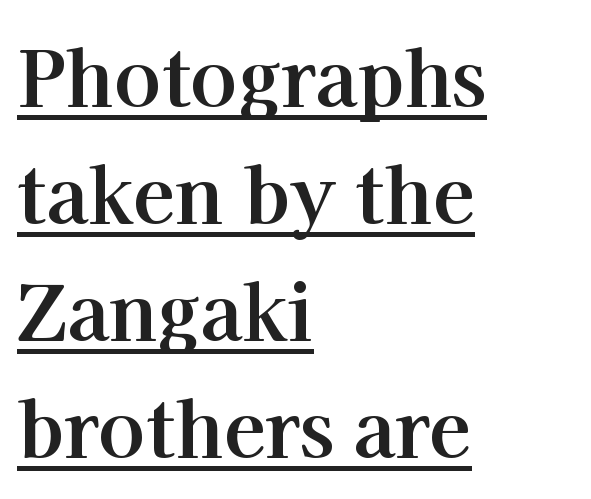
{"serif": "yes", "italic": "no", "bold": "yes", "weight": "bold", "width": "normal", "stroke_contrast": "high", "x_height": "medium", "monospaced": "no", "underline": "yes", "align": "left", "line_spacing": "normal", "line_spacing_ratio": 1.52, "letter_spacing": "normal", "letter_spacing_em": 0.0, "glyph_px": 77}
